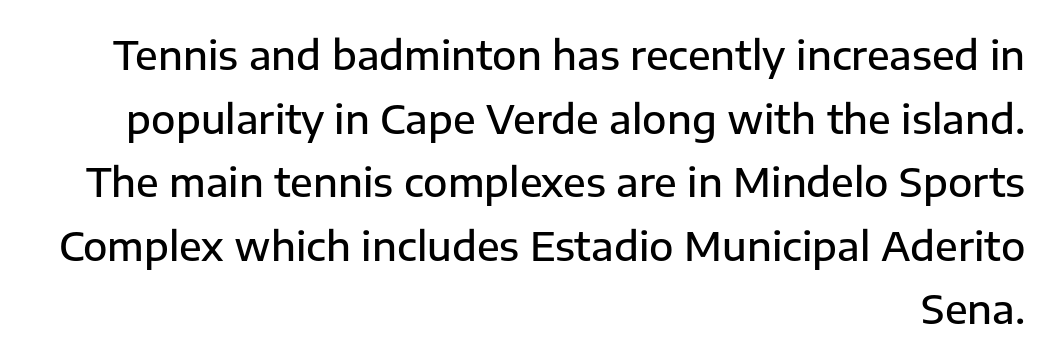
The image shows 40 px semibold sans-serif type, upright; set right-aligned, normal line spacing (1.59x), normal letter spacing, not underlined; low stroke contrast and a medium x-height.
